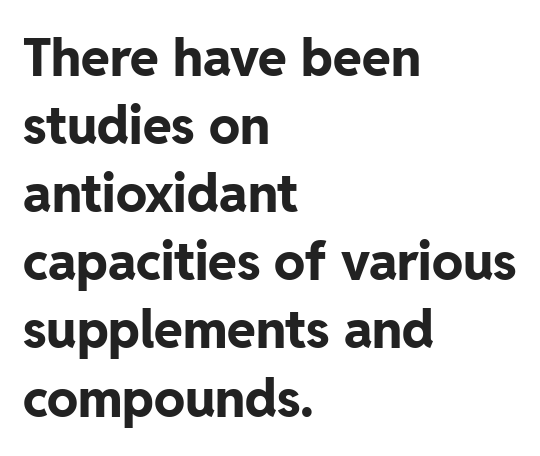
Q: Is the text bold? A: Yes.
Q: Is the text italic (slanted)? A: No, it is upright.
Q: Is the typeface a serif or a sans-serif typeface? A: Sans-serif.
Q: Is the text underlined? A: No.
Q: How is the paragraph aligned? A: Left-aligned.
Q: Is the spacing between letters normal or unusually wide? A: Normal.
Q: Is the spacing between lines tight, normal or loose? A: Normal.
Q: Width (condensed, normal, or wide)? A: Normal.
Q: Stroke contrast? A: Low.
Q: x-height? A: Medium.
Q: Monospaced? A: No.
